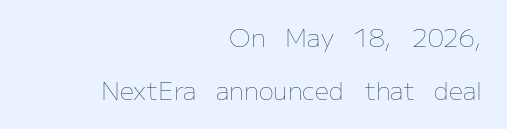
Nobody drew a line under any word here. Students, observe: this is what heavily led, spacious text looks like. The font is comparable to plain body text, perhaps lighter. These lines were composed using upright roman letters. Visually the block forms a straight wall on the right and a jagged coastline on the left.
